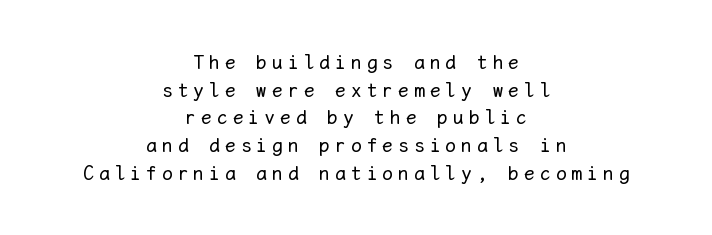
{"italic": "no", "bold": "no", "underline": "no", "align": "center", "line_spacing": "normal", "line_spacing_ratio": 1.32, "letter_spacing": "wide", "letter_spacing_em": 0.25, "glyph_px": 21}
